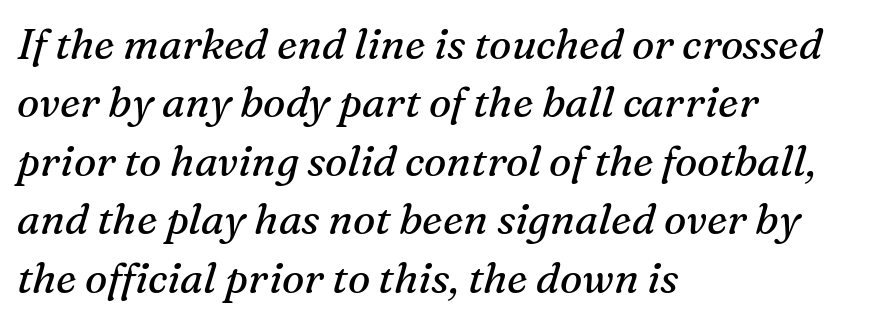
This rendering leaves character spacing at its baseline value. The paragraph shown leans on its left margin. A clean baseline with only descenders dipping below it. Posture: slanted. The leading is moderate, giving the passage an even texture.
